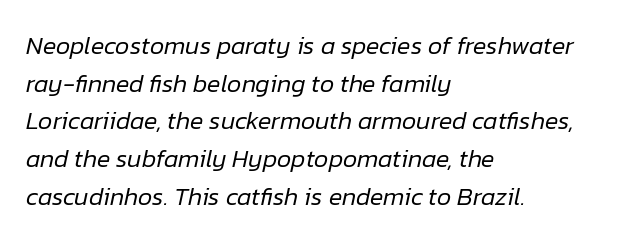
Q: Is the text bold? A: No.
Q: Is the text italic (slanted)? A: Yes, it leans right by about 12 degrees.
Q: Is the text underlined? A: No.
Q: How is the paragraph aligned? A: Left-aligned.
Q: Is the spacing between letters normal or unusually wide? A: Normal.
Q: Is the spacing between lines tight, normal or loose? A: Normal.
